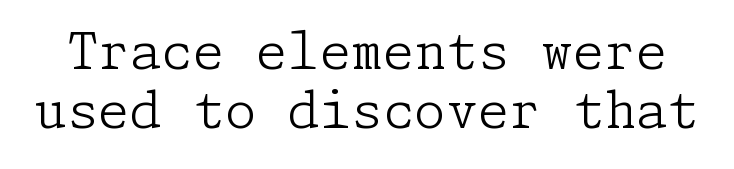
{"serif": "yes", "italic": "no", "bold": "no", "weight": "light", "width": "normal", "stroke_contrast": "low", "x_height": "medium", "underline": "no", "line_spacing": "tight", "line_spacing_ratio": 1.15, "letter_spacing": "normal", "letter_spacing_em": 0.0, "glyph_px": 51}
